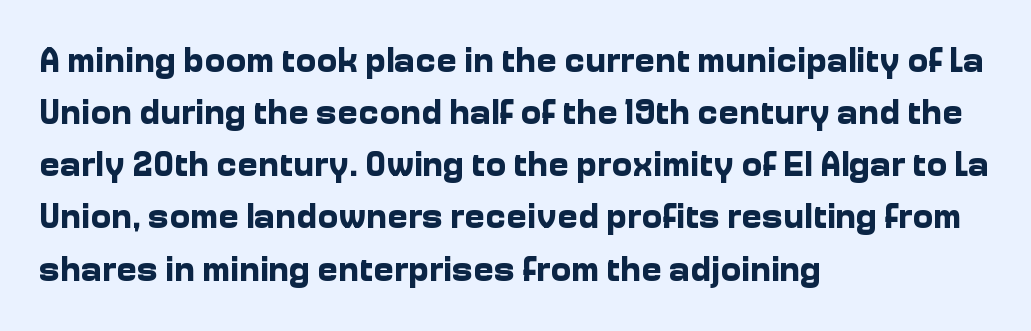
Q: Is the text bold? A: Yes.
Q: Is the text italic (slanted)? A: No, it is upright.
Q: Is the typeface a serif or a sans-serif typeface? A: Sans-serif.
Q: Is the text underlined? A: No.
Q: How is the paragraph aligned? A: Left-aligned.
Q: Is the spacing between letters normal or unusually wide? A: Normal.
Q: Is the spacing between lines tight, normal or loose? A: Normal.
Q: Width (condensed, normal, or wide)? A: Normal.
Q: Stroke contrast? A: Low.
Q: x-height? A: Medium.
Q: Monospaced? A: No.
